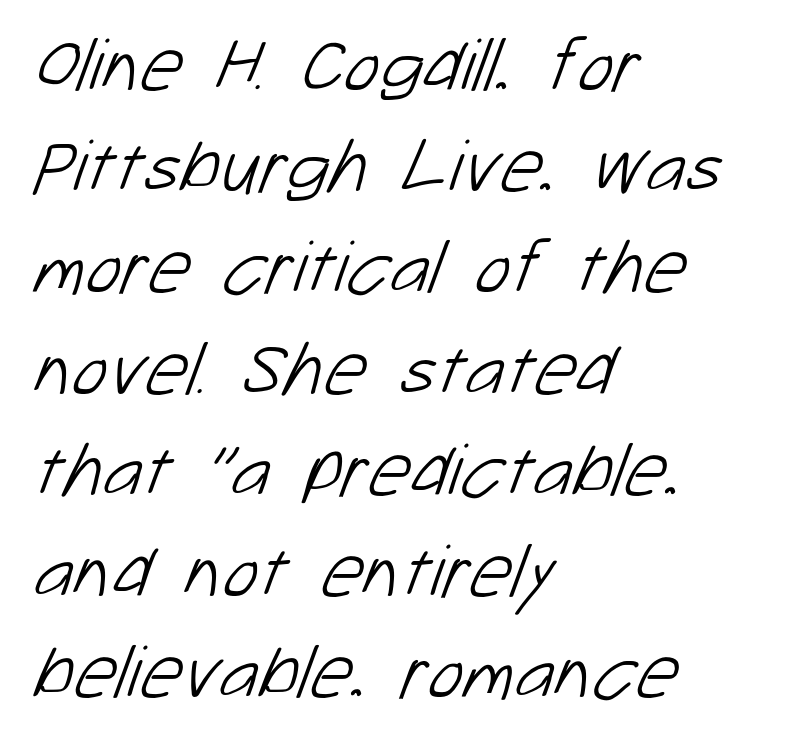
The image shows 75 px light sans-serif type; set left-aligned, normal line spacing (1.35x), normal letter spacing, not underlined; low stroke contrast and a medium x-height.
